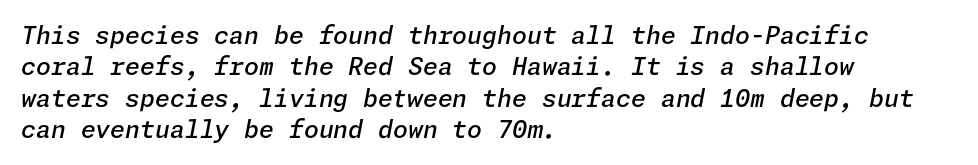
Q: Is the text bold? A: Semi-bold.
Q: Is the text italic (slanted)? A: Yes, it leans right by about 11 degrees.
Q: Is the text underlined? A: No.
Q: How is the paragraph aligned? A: Left-aligned.
Q: Is the spacing between letters normal or unusually wide? A: Normal.
Q: Is the spacing between lines tight, normal or loose? A: Normal.
